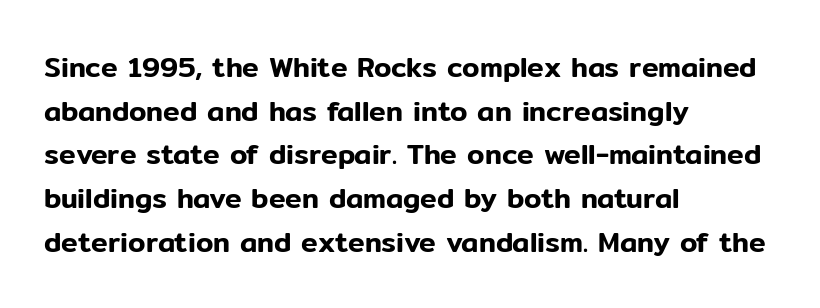
{"serif": "no", "italic": "no", "width": "normal", "stroke_contrast": "low", "x_height": "medium", "monospaced": "no", "underline": "no", "align": "left", "line_spacing": "normal", "line_spacing_ratio": 1.56, "letter_spacing": "normal", "letter_spacing_em": 0.0, "glyph_px": 28}
